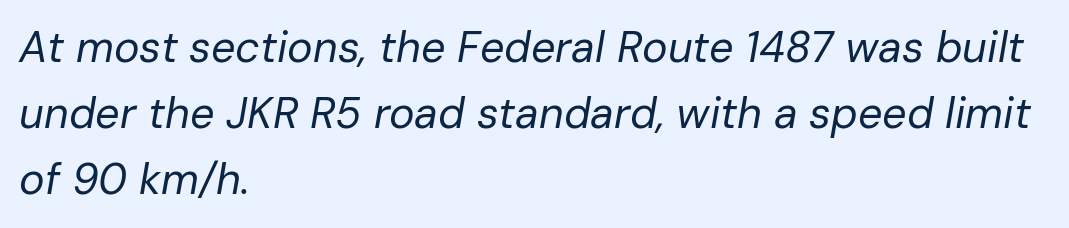
These lines sit exactly where default settings would place them. Counters stay open thanks to moderate or lighter strokes. Which margin do the lines hug? The left one — the right edge is uneven. You could not count columns in this text — the font is proportionally spaced. Unmarked baselines from the first word to the last. These lines were composed using italics.
